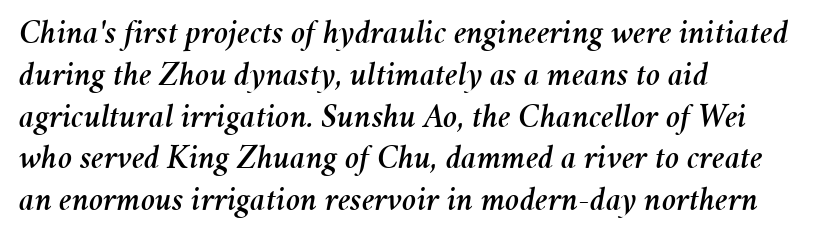
The compositor pushed each line to the left boundary. Varying glyph widths throughout — classic text-font behaviour. This rendering leaves character spacing at its baseline value. Descenders hang freely into open space. Designer's note — italics engaged.
